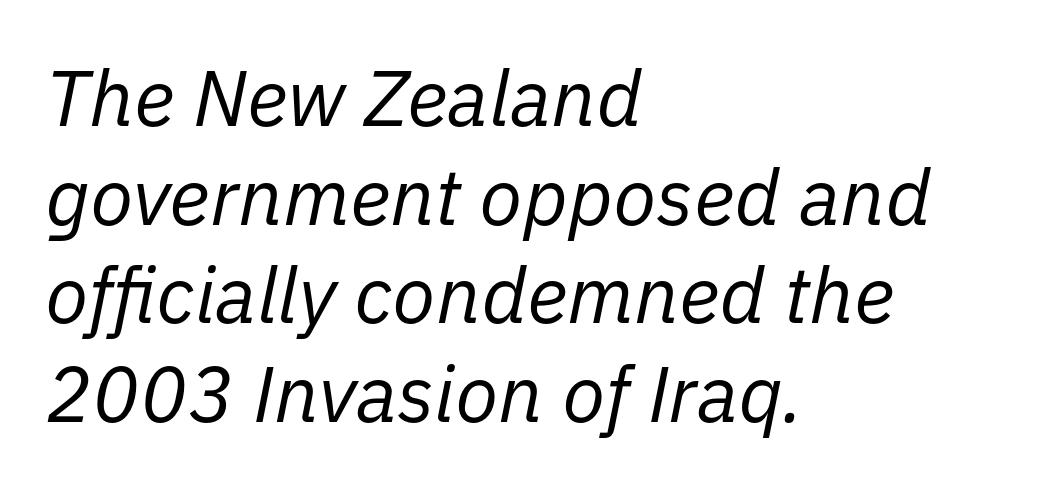
Caption: face not bold, strokes unweighted. Students, observe: this is what conventionally led text looks like. Proportional: the letters do not fall into vertical columns. If you drew a ruler down the left edge, every line would touch it. Tracking value appears to be zero — textbook default spacing. Each row of text sits above clean, open space.
